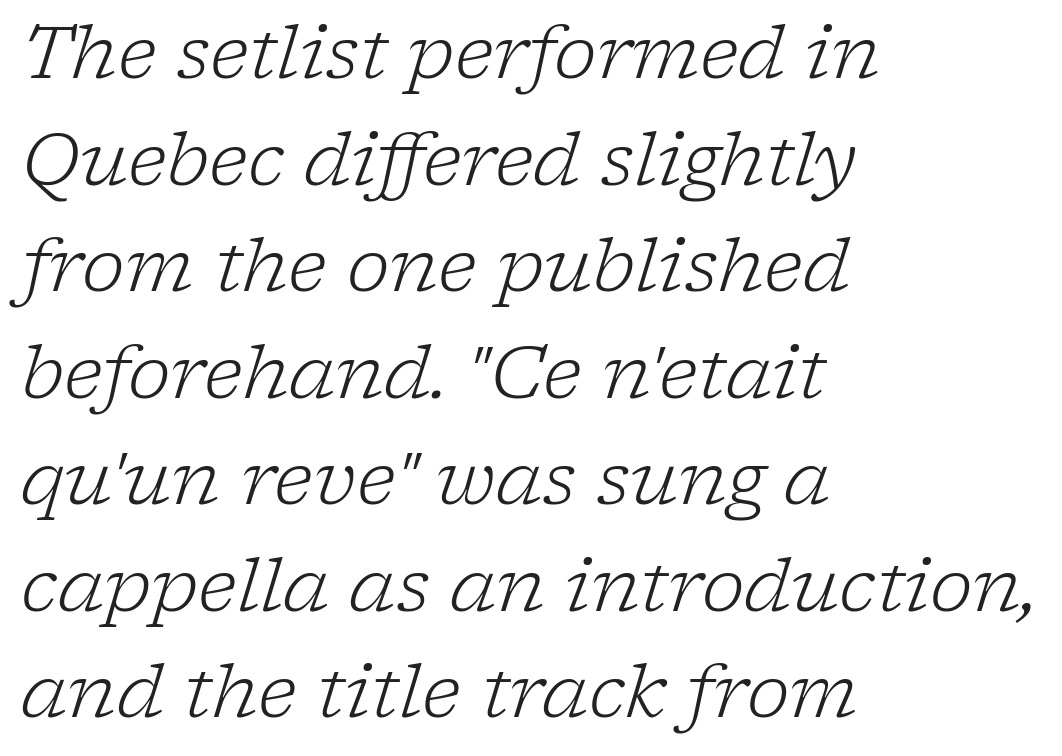
Q: Is the text bold? A: No.
Q: Is the text italic (slanted)? A: Yes, it leans right by about 17 degrees.
Q: Is the typeface a serif or a sans-serif typeface? A: Serif.
Q: Is the text underlined? A: No.
Q: How is the paragraph aligned? A: Left-aligned.
Q: Is the spacing between letters normal or unusually wide? A: Normal.
Q: Is the spacing between lines tight, normal or loose? A: Normal.
Q: Width (condensed, normal, or wide)? A: Normal.
Q: Stroke contrast? A: Low.
Q: x-height? A: Medium.
Q: Monospaced? A: No.
